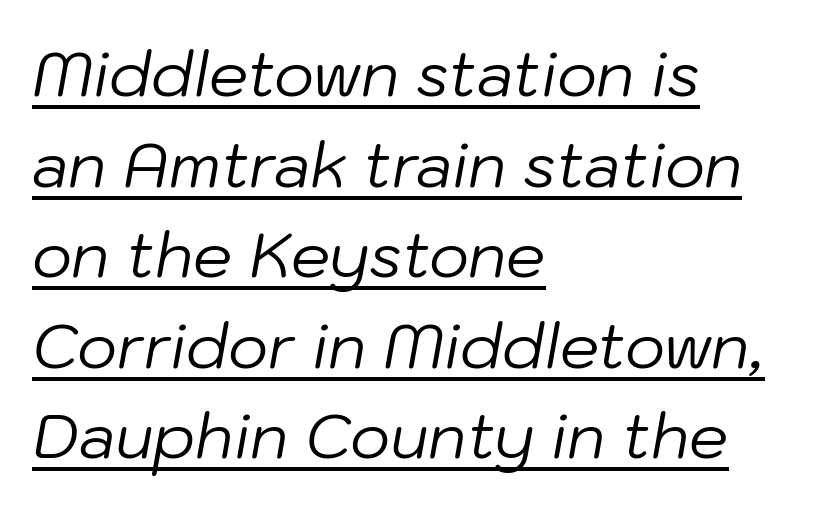
Does the lettering tilt? It does — this is italic. The lines are quadded left. There is no visible air inserted between adjacent glyphs. Leading matches the norm, producing a regular column. The rendering uses natural spacing where letterforms have individual widths. A typographer would call this underscored text.
